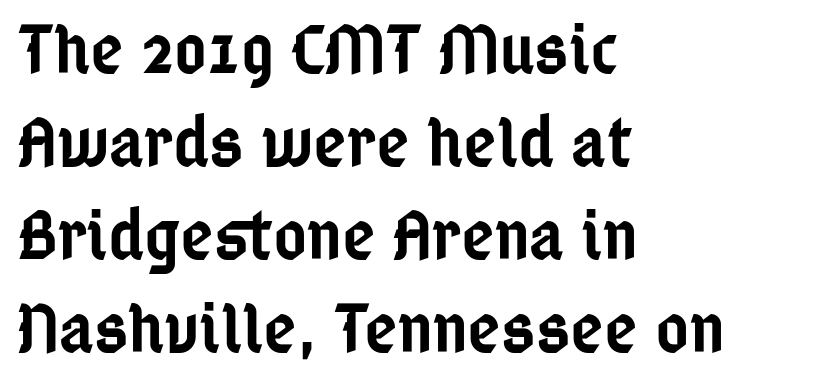
Q: Is the text bold? A: Semi-bold.
Q: Is the text italic (slanted)? A: No, it is upright.
Q: Is the typeface a serif or a sans-serif typeface? A: Sans-serif.
Q: Is the text underlined? A: No.
Q: How is the paragraph aligned? A: Left-aligned.
Q: Is the spacing between letters normal or unusually wide? A: Normal.
Q: Is the spacing between lines tight, normal or loose? A: Normal.
Q: Width (condensed, normal, or wide)? A: Condensed.
Q: Stroke contrast? A: Low.
Q: x-height? A: Medium.
Q: Monospaced? A: No.
